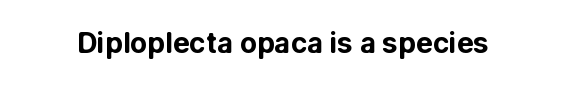
Q: Is the text bold? A: Yes.
Q: Is the text italic (slanted)? A: No, it is upright.
Q: Is the typeface a serif or a sans-serif typeface? A: Sans-serif.
Q: Is the text underlined? A: No.
Q: Is the spacing between letters normal or unusually wide? A: Normal.
Q: Width (condensed, normal, or wide)? A: Normal.
Q: Stroke contrast? A: Low.
Q: x-height? A: Medium.
Q: Monospaced? A: No.
